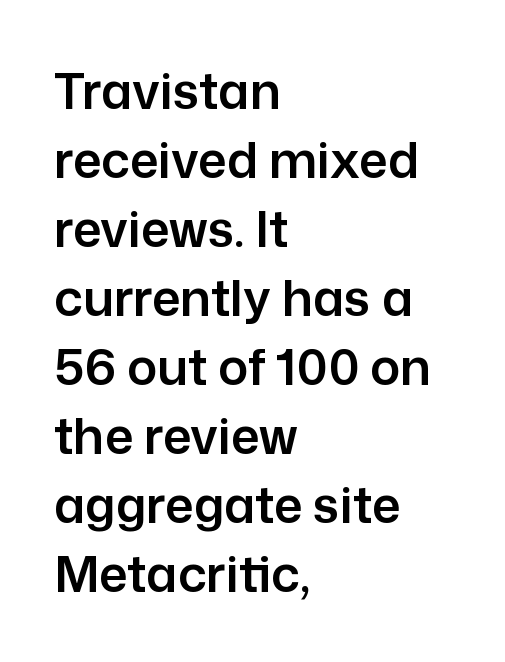
{"serif": "no", "italic": "no", "width": "normal", "stroke_contrast": "low", "x_height": "medium", "monospaced": "no", "underline": "no", "align": "left", "line_spacing": "normal", "line_spacing_ratio": 1.38, "letter_spacing": "normal", "letter_spacing_em": 0.0, "glyph_px": 50}
